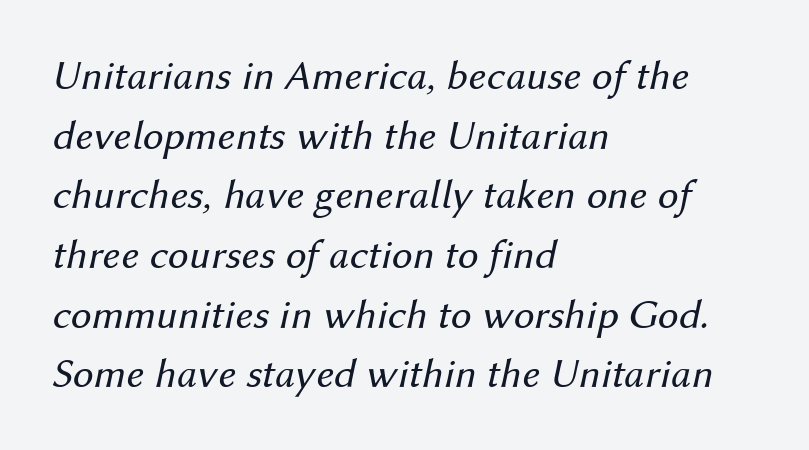
{"italic": "yes", "lean": "right", "slant_degrees": 12, "bold": "no", "weight": "regular", "width": "normal", "stroke_contrast": "medium", "x_height": "medium", "monospaced": "no", "underline": "no", "align": "left", "line_spacing": "normal", "line_spacing_ratio": 1.42, "letter_spacing": "normal", "letter_spacing_em": 0.0, "glyph_px": 42}
